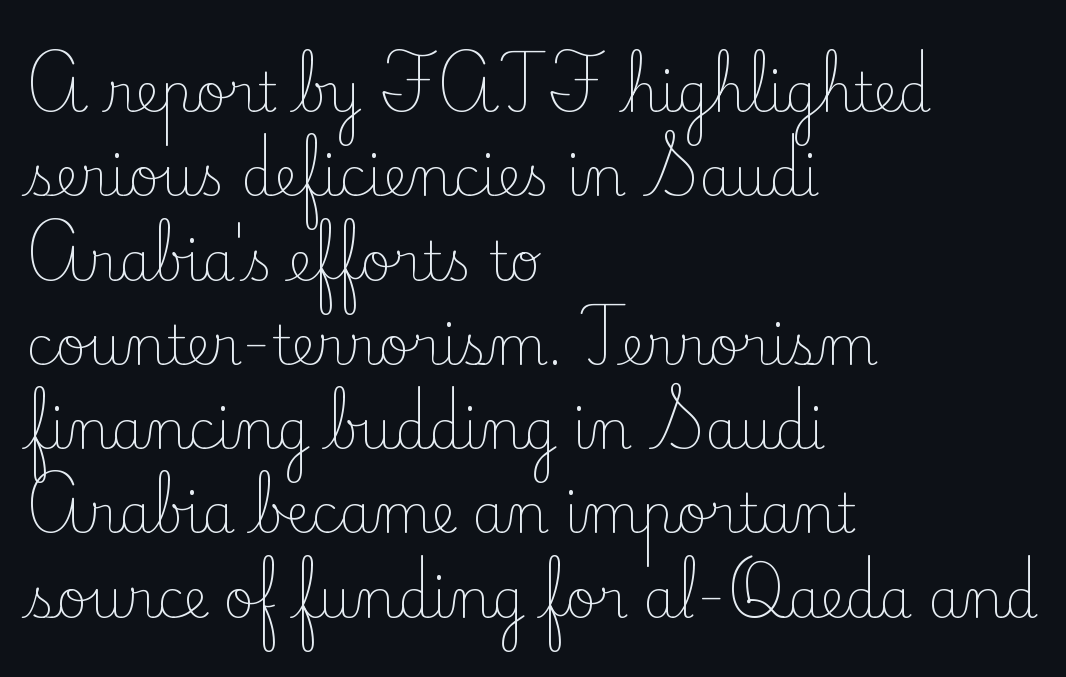
Q: Is the text bold? A: No.
Q: Is the text italic (slanted)? A: No, it is upright.
Q: Is the typeface a serif or a sans-serif typeface? A: Serif.
Q: Is the text underlined? A: No.
Q: How is the paragraph aligned? A: Left-aligned.
Q: Is the spacing between letters normal or unusually wide? A: Normal.
Q: Is the spacing between lines tight, normal or loose? A: Normal.
Q: Width (condensed, normal, or wide)? A: Normal.
Q: Stroke contrast? A: Low.
Q: x-height? A: Small.
Q: Monospaced? A: No.
